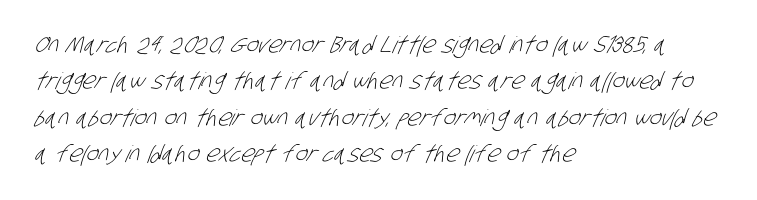
Does extra space separate the letters? No, they use regular spacing. This rendering features lettering with no underline. The font sits on the lighter half of the weight spectrum, regular included. Regular leading.
